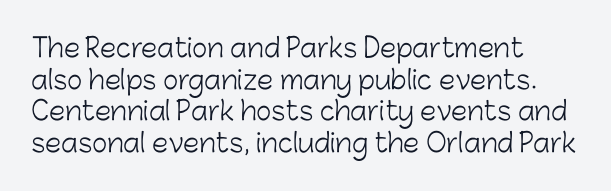
{"italic": "no", "bold": "no", "underline": "no", "align": "left", "line_spacing_ratio": 1.22, "letter_spacing": "normal", "letter_spacing_em": 0.0, "glyph_px": 26}
